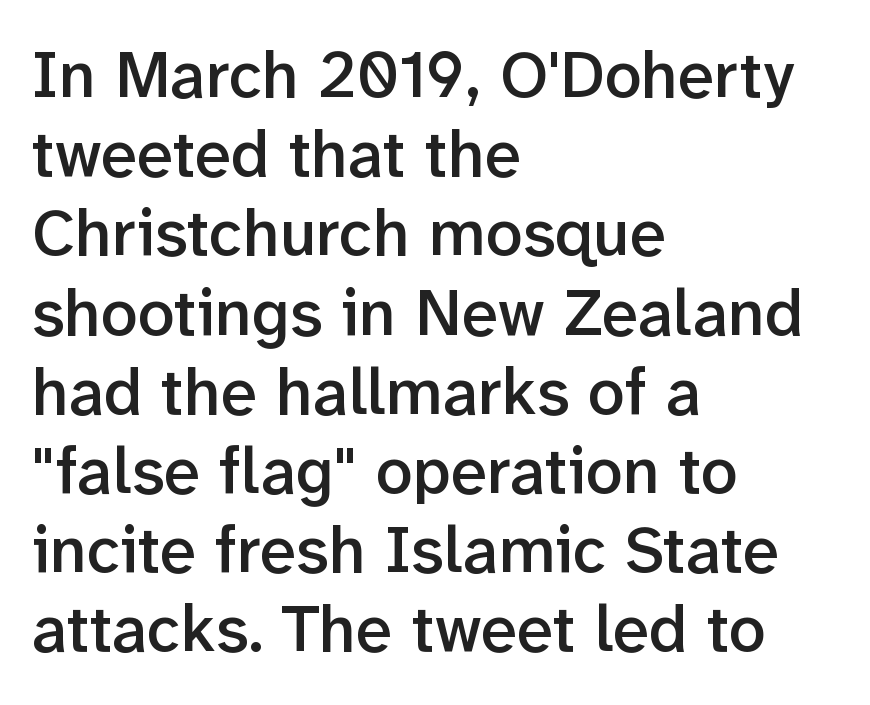
Typeset ragged right — the left edge is the straight one. Each word holds together tightly as a unit, with standard inter-letter gaps. Designer's note — italics off, roman on. The sample has been set in demibold, a notch under bold.
